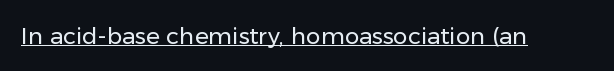
{"italic": "no", "bold": "no", "underline": "yes", "letter_spacing": "normal", "letter_spacing_em": 0.0, "glyph_px": 23}
